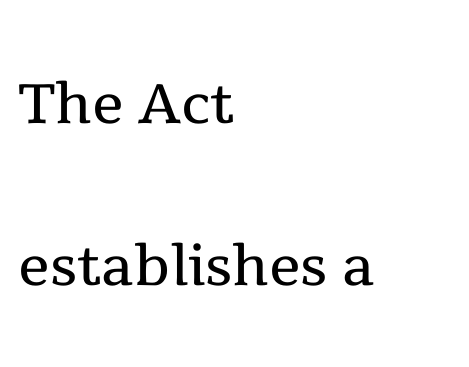
Q: Is the text bold? A: No.
Q: Is the text italic (slanted)? A: No, it is upright.
Q: Is the typeface a serif or a sans-serif typeface? A: Serif.
Q: Is the text underlined? A: No.
Q: How is the paragraph aligned? A: Left-aligned.
Q: Is the spacing between letters normal or unusually wide? A: Normal.
Q: Is the spacing between lines tight, normal or loose? A: Loose.
Q: Width (condensed, normal, or wide)? A: Normal.
Q: x-height? A: Medium.
Q: Monospaced? A: No.
